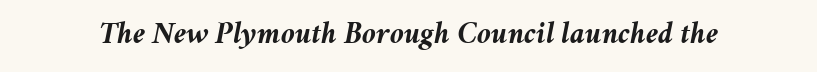
{"italic": "yes", "lean": "right", "slant_degrees": 11, "bold": "yes", "weight": "semibold", "width": "normal", "stroke_contrast": "medium", "x_height": "medium", "monospaced": "no", "underline": "no", "letter_spacing": "normal", "letter_spacing_em": 0.0, "glyph_px": 31}
